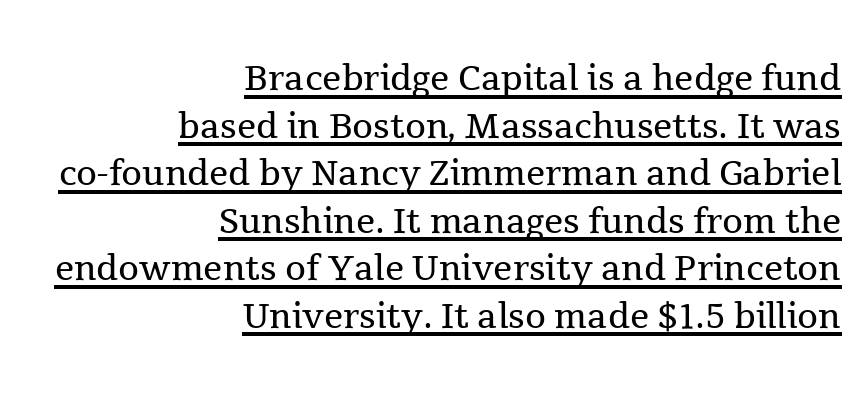
The image shows 48 px regular-weight serif type, upright; set right-aligned, tight line spacing (0.99x), normal letter spacing, underlined; a medium x-height.
